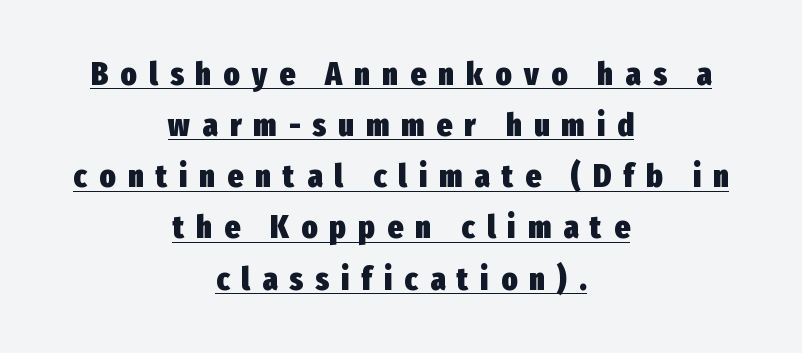
The face used here appears with an underline applied. If you drew a line through each stem, it would be perfectly vertical. What's the leading like? Ordinary, nothing unusual. Character widths vary here, with narrow letters taking less room than wide ones. Honestly, the letter spacing is so wide it's the main thing you notice. The lines are quadded center.
